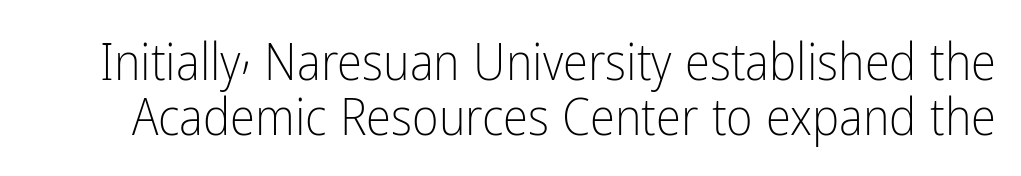
{"serif": "no", "italic": "no", "bold": "no", "weight": "light", "width": "condensed", "stroke_contrast": "low", "x_height": "medium", "monospaced": "no", "underline": "no", "line_spacing": "tight", "line_spacing_ratio": 1.08, "letter_spacing": "normal", "letter_spacing_em": 0.0, "glyph_px": 51}
